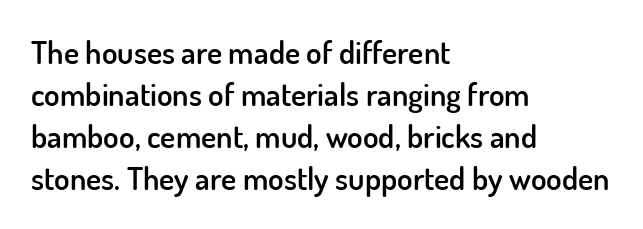
Q: Is the text bold? A: Semi-bold.
Q: Is the text italic (slanted)? A: No, it is upright.
Q: Is the typeface a serif or a sans-serif typeface? A: Sans-serif.
Q: Is the text underlined? A: No.
Q: How is the paragraph aligned? A: Left-aligned.
Q: Is the spacing between letters normal or unusually wide? A: Normal.
Q: Is the spacing between lines tight, normal or loose? A: Normal.
Q: Width (condensed, normal, or wide)? A: Normal.
Q: Stroke contrast? A: Low.
Q: x-height? A: Small.
Q: Monospaced? A: No.
